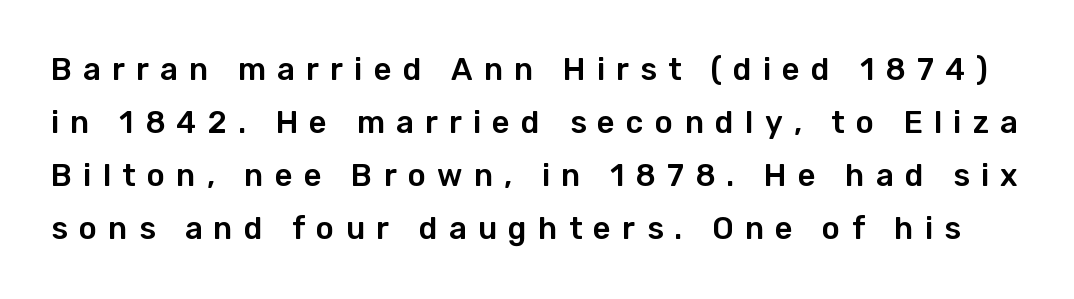
The image shows 31 px sans-serif type, upright; set line spacing 1.71x, unusually wide letter spacing (+0.36 em), not underlined; low stroke contrast and a medium x-height.
